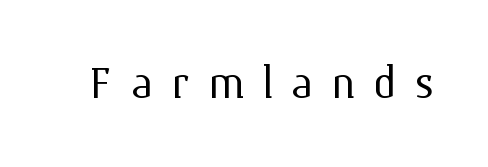
{"italic": "no", "bold": "no", "weight": "light", "width": "normal", "stroke_contrast": "medium", "x_height": "medium", "monospaced": "no", "underline": "no", "letter_spacing": "wide", "letter_spacing_em": 0.31, "glyph_px": 58}
